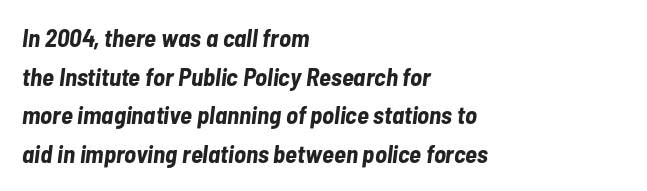
Tall strokes in this sample are angled rather than plumb. The zone under the glyphs is completely vacant. Alignment: flush left. Glyph-to-glyph distance matches everyday printed text. The strokes are fattened all the way to bold. Line spacing here is normal.
